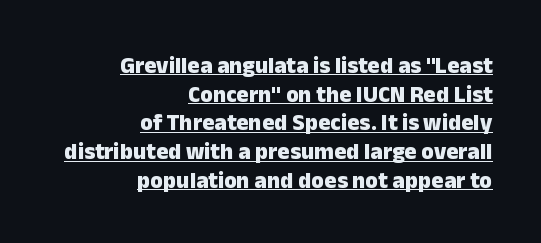
Q: Is the text bold? A: Yes.
Q: Is the text italic (slanted)? A: No, it is upright.
Q: Is the text underlined? A: Yes.
Q: How is the paragraph aligned? A: Right-aligned.
Q: Is the spacing between letters normal or unusually wide? A: Normal.
Q: Is the spacing between lines tight, normal or loose? A: Normal.
